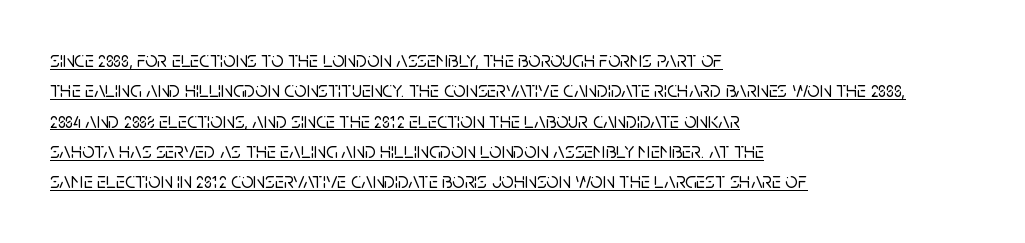
Q: Is the text italic (slanted)? A: No, it is upright.
Q: Is the text underlined? A: Yes.
Q: How is the paragraph aligned? A: Left-aligned.
Q: Is the spacing between letters normal or unusually wide? A: Normal.
Q: Is the spacing between lines tight, normal or loose? A: Normal.
